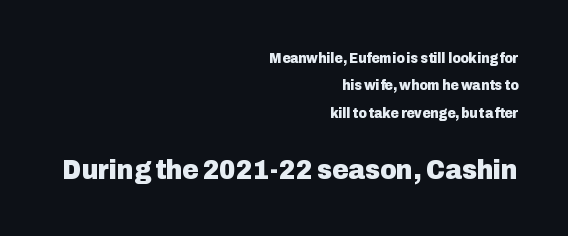
Observe the ordinary spacing: letters are neighbours, not strangers. Caption: bold face, heavy strokes. The rendering enlarges the type as you move from the upper chunk to the lower. Ascenders rise straight up at ninety degrees.
